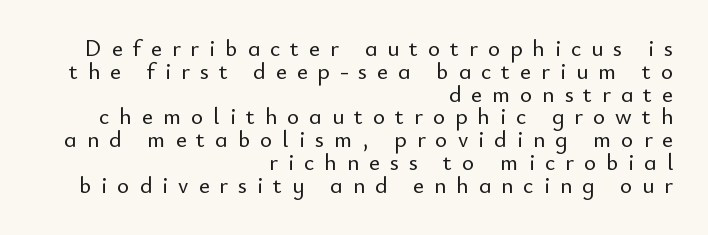
You can tell it's not italic because the verticals are truly vertical. How are the letters spaced? Widely, with obvious added tracking. This rendering features lettering with no underline. The rendering anchors every line to the right-hand side. Students, observe: this is what under-led, compact text looks like.
